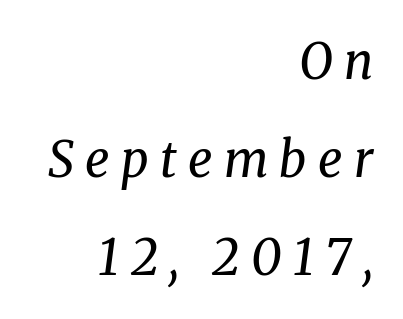
Q: Is the text bold? A: No.
Q: Is the text italic (slanted)? A: Yes, it leans right by about 8 degrees.
Q: Is the typeface a serif or a sans-serif typeface? A: Serif.
Q: Is the text underlined? A: No.
Q: How is the paragraph aligned? A: Right-aligned.
Q: Is the spacing between letters normal or unusually wide? A: Unusually wide.
Q: Is the spacing between lines tight, normal or loose? A: Loose.
Q: Width (condensed, normal, or wide)? A: Normal.
Q: Stroke contrast? A: Medium.
Q: x-height? A: Medium.
Q: Monospaced? A: No.
